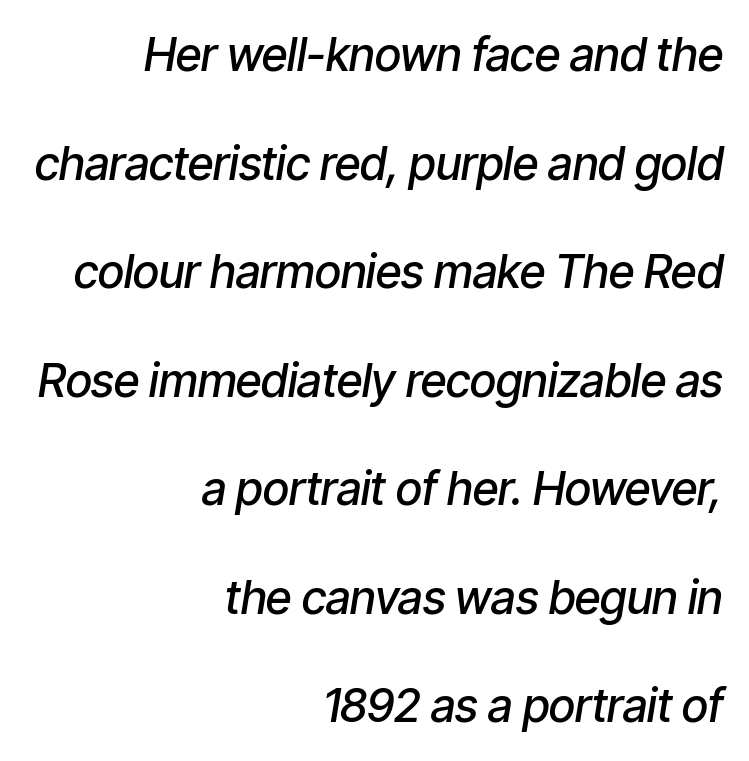
{"italic": "yes", "lean": "right", "slant_degrees": 9, "bold": "semi", "weight": "semibold", "width": "condensed", "stroke_contrast": "low", "x_height": "medium", "monospaced": "no", "underline": "no", "align": "right", "line_spacing": "loose", "line_spacing_ratio": 2.36, "letter_spacing": "normal", "letter_spacing_em": 0.0, "glyph_px": 46}
